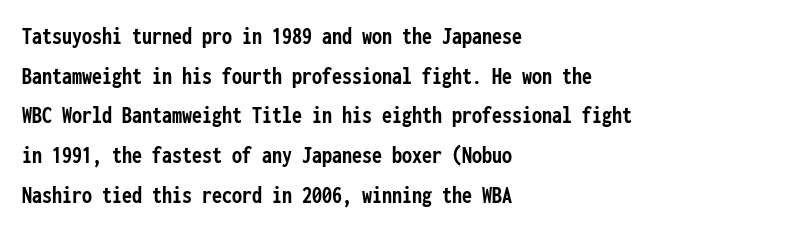
The image shows 25 px bold type, upright; set left-aligned, normal line spacing (1.59x), normal letter spacing, not underlined.
